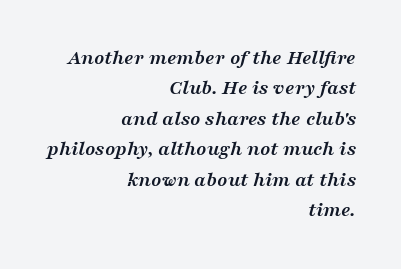
The image shows 21 px bold type, italic (leaning right); set right-aligned, normal line spacing (1.45x), normal letter spacing, not underlined.
